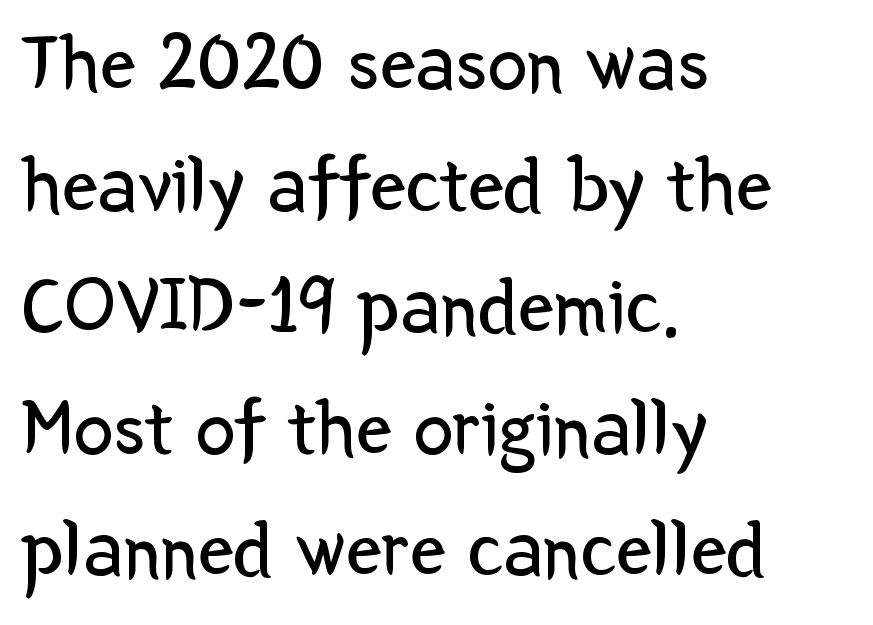
The image shows 80 px regular-weight sans-serif type, upright; set left-aligned, normal line spacing (1.52x), normal letter spacing, not underlined; low stroke contrast and a medium x-height.
